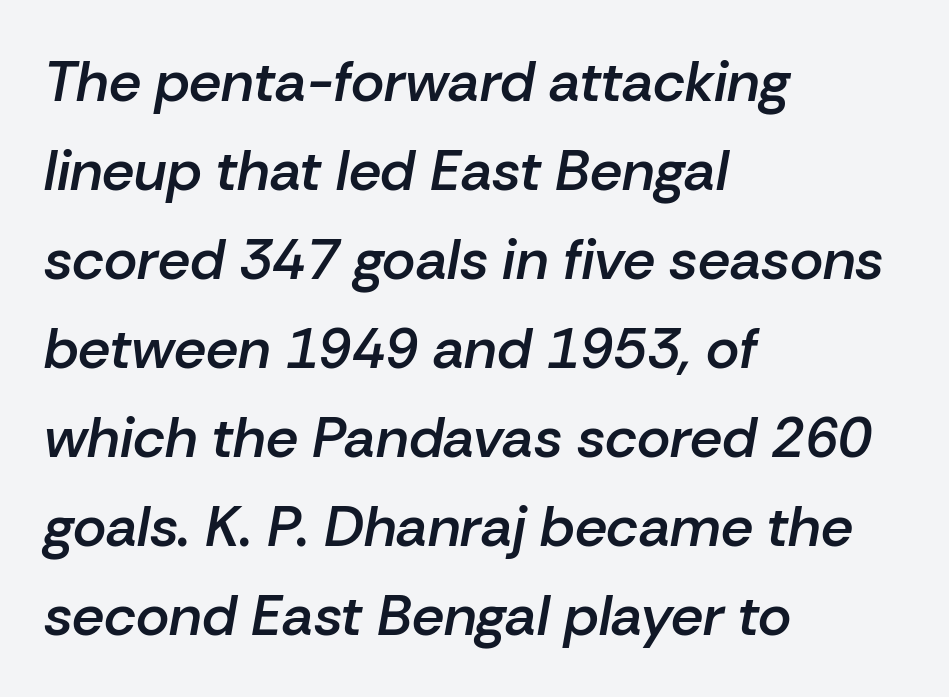
What's the leading like? Ordinary, nothing unusual. Every row of glyphs begins at an identical x-position on the left. These lines are rendered in a variable-pitch font. A typesetter would call this zero additional tracking. No word sits above an underline.
